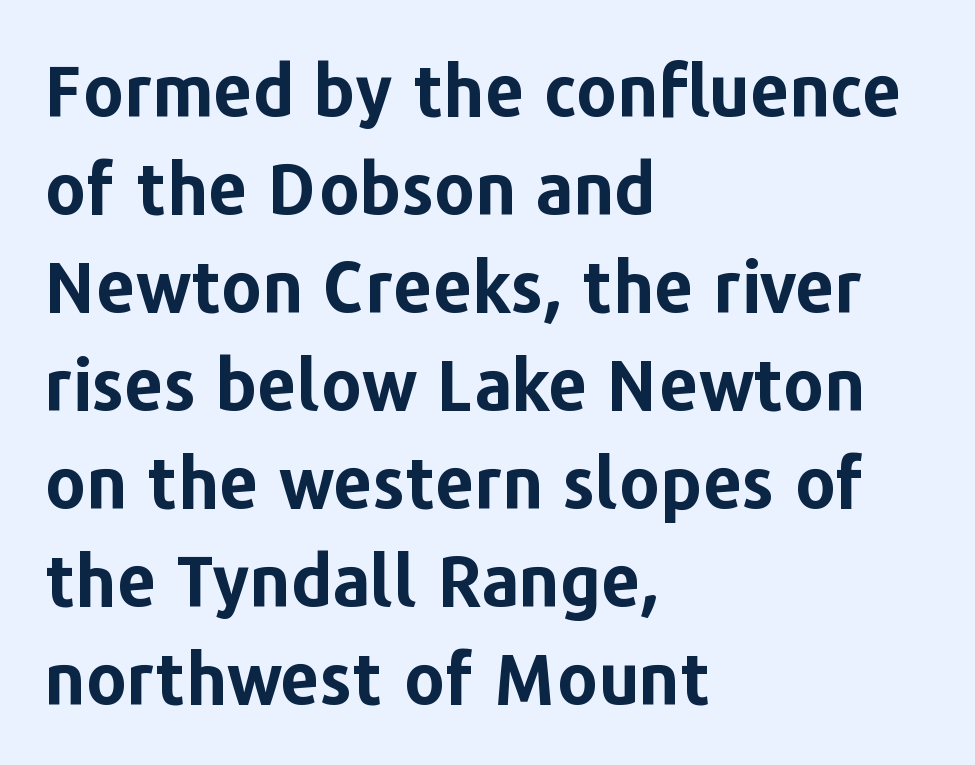
{"serif": "no", "italic": "no", "bold": "yes", "weight": "bold", "width": "normal", "stroke_contrast": "low", "x_height": "medium", "monospaced": "no", "underline": "no", "align": "left", "line_spacing": "normal", "line_spacing_ratio": 1.4, "letter_spacing": "normal", "letter_spacing_em": 0.0, "glyph_px": 70}
